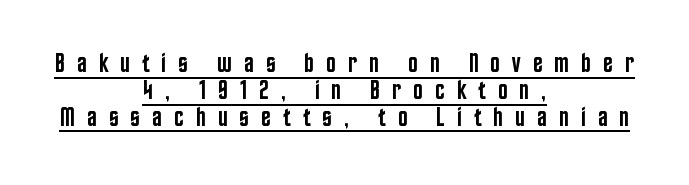
Q: Is the text bold? A: Semi-bold.
Q: Is the text italic (slanted)? A: No, it is upright.
Q: Is the text underlined? A: Yes.
Q: How is the paragraph aligned? A: Centered.
Q: Is the spacing between letters normal or unusually wide? A: Unusually wide.
Q: Is the spacing between lines tight, normal or loose? A: Tight.
